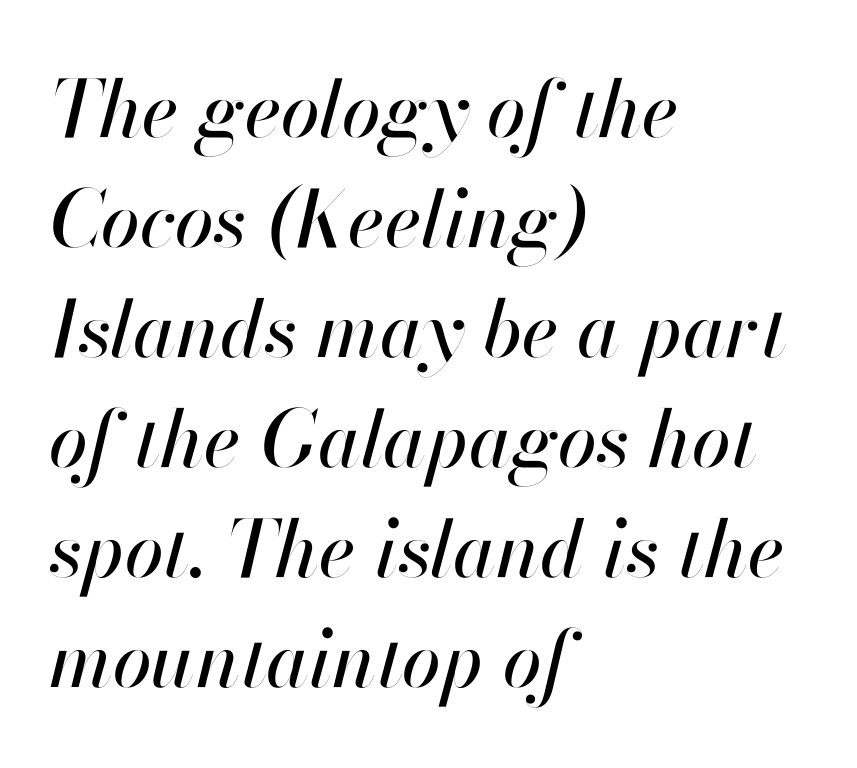
Slanted lettering throughout. Baseline-to-baseline distance is the conventional proportion of letter height. Varying glyph widths throughout — classic text-font behaviour. A clean baseline with only descenders dipping below it. You could call the tracking neutral — neither tight nor loose.
